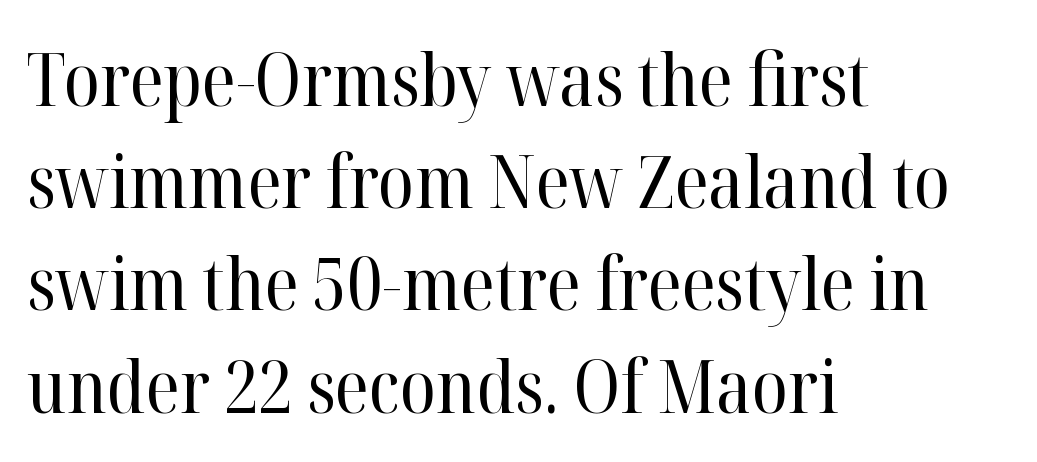
The image shows 73 px regular-weight serif type, upright; set left-aligned, normal line spacing (1.4x), normal letter spacing, not underlined; high stroke contrast and a medium x-height.
